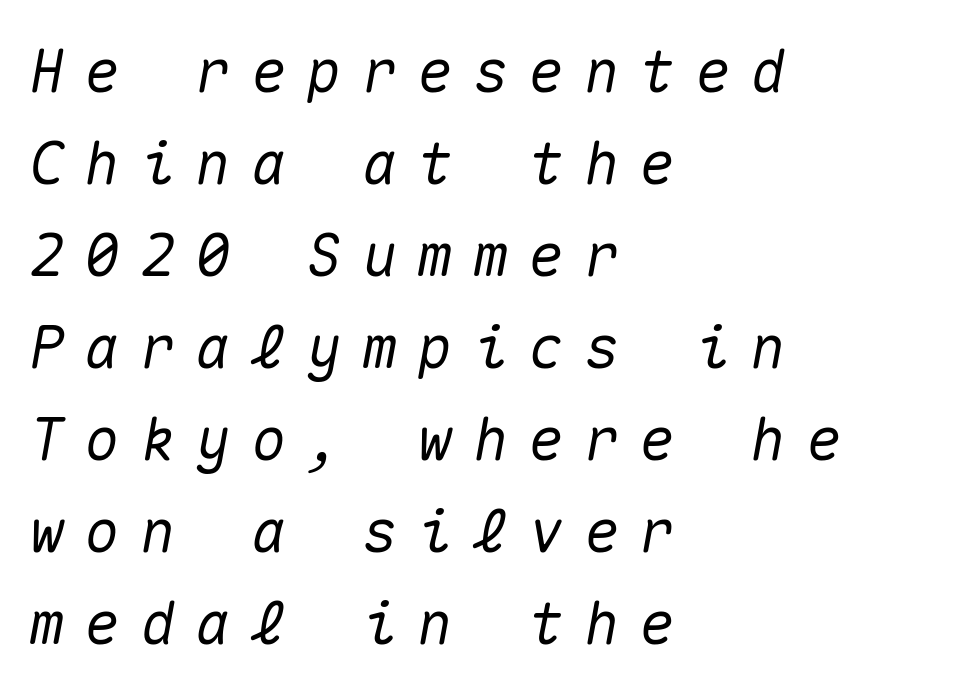
{"italic": "yes", "lean": "right", "slant_degrees": 10, "width": "normal", "stroke_contrast": "medium", "x_height": "medium", "monospaced": "yes", "underline": "no", "align": "left", "line_spacing": "normal", "line_spacing_ratio": 1.56, "letter_spacing": "wide", "letter_spacing_em": 0.34, "glyph_px": 59}
